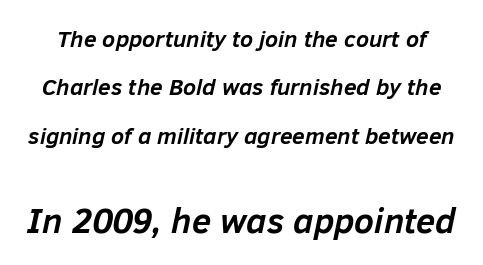
{"italic": "yes", "lean": "right", "slant_degrees": 12, "bold": "yes", "weight": "semibold", "width": "normal", "stroke_contrast": "low", "x_height": "medium", "monospaced": "no", "underline": "no", "line_spacing": "loose", "line_spacing_ratio": 2.1, "letter_spacing": "normal", "letter_spacing_em": 0.0, "larger_block": "second", "size_ratio": 1.52, "glyph_px": 35}
